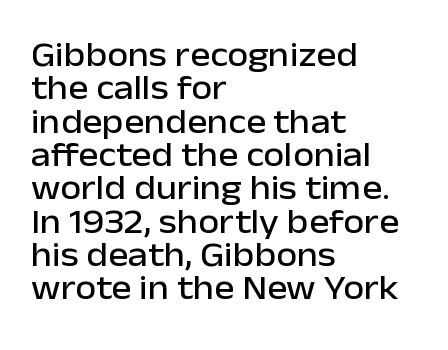
The image shows 34 px sans-serif type, upright; set left-aligned, tight line spacing (0.98x), normal letter spacing, not underlined; low stroke contrast and a medium x-height.
